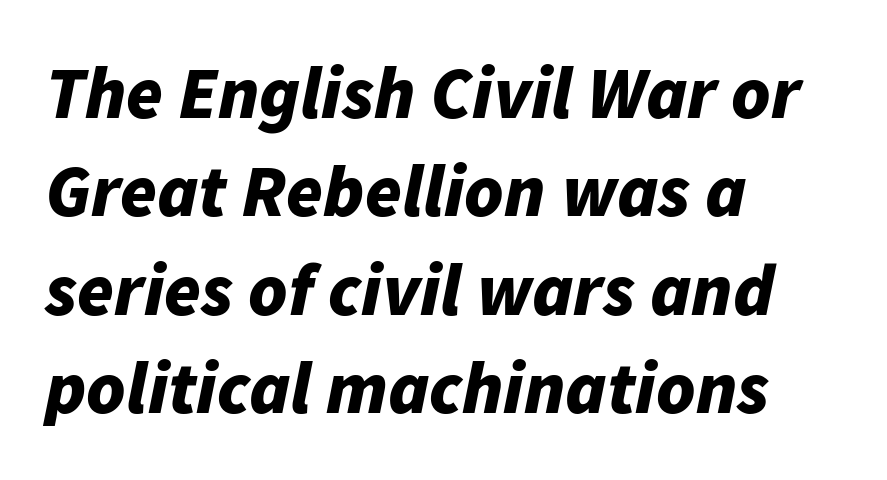
Q: Is the text bold? A: Yes.
Q: Is the text italic (slanted)? A: Yes, it leans right by about 11 degrees.
Q: Is the text underlined? A: No.
Q: How is the paragraph aligned? A: Left-aligned.
Q: Is the spacing between letters normal or unusually wide? A: Normal.
Q: Is the spacing between lines tight, normal or loose? A: Normal.
Q: Width (condensed, normal, or wide)? A: Normal.
Q: Stroke contrast? A: Low.
Q: x-height? A: Medium.
Q: Monospaced? A: No.
